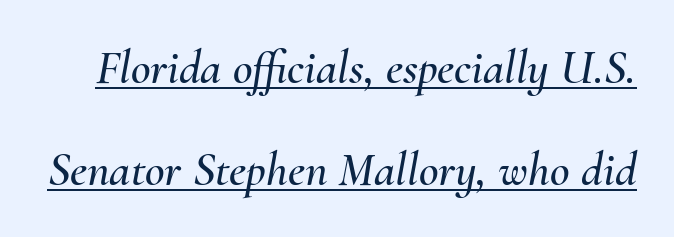
The image shows 48 px text type, italic (leaning right); set loose line spacing (2.12x), normal letter spacing, underlined; medium stroke contrast and a small x-height.
